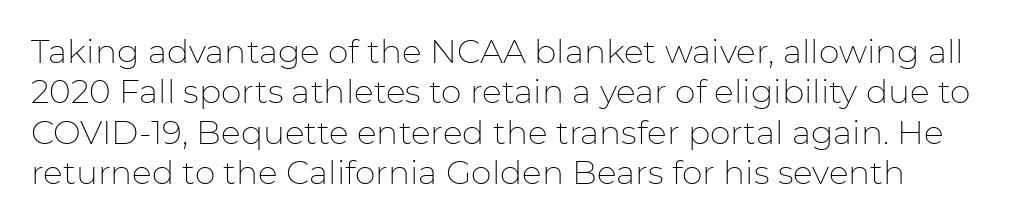
Q: Is the text bold? A: No.
Q: Is the text italic (slanted)? A: No, it is upright.
Q: Is the typeface a serif or a sans-serif typeface? A: Sans-serif.
Q: Is the text underlined? A: No.
Q: Is the spacing between letters normal or unusually wide? A: Normal.
Q: Width (condensed, normal, or wide)? A: Normal.
Q: Stroke contrast? A: Low.
Q: x-height? A: Medium.
Q: Monospaced? A: No.
